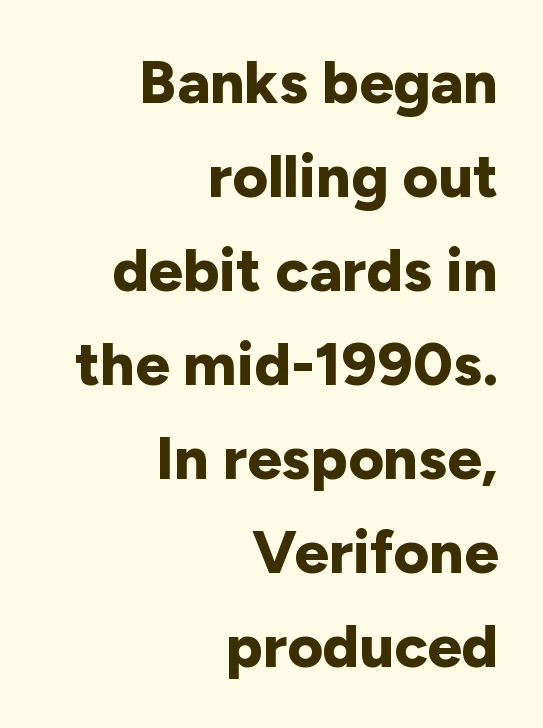
Q: Is the text bold? A: Yes.
Q: Is the text italic (slanted)? A: No, it is upright.
Q: Is the typeface a serif or a sans-serif typeface? A: Sans-serif.
Q: Is the text underlined? A: No.
Q: How is the paragraph aligned? A: Right-aligned.
Q: Is the spacing between letters normal or unusually wide? A: Normal.
Q: Is the spacing between lines tight, normal or loose? A: Normal.
Q: Width (condensed, normal, or wide)? A: Normal.
Q: Stroke contrast? A: Low.
Q: x-height? A: Medium.
Q: Monospaced? A: No.
